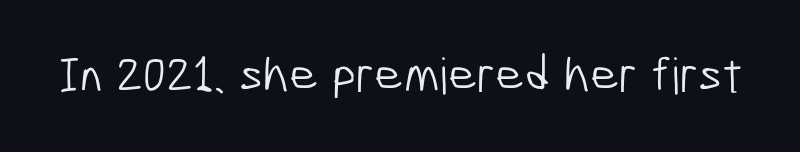
The image shows 50 px light, condensed sans-serif type; set normal letter spacing, not underlined; low stroke contrast and a medium x-height.
